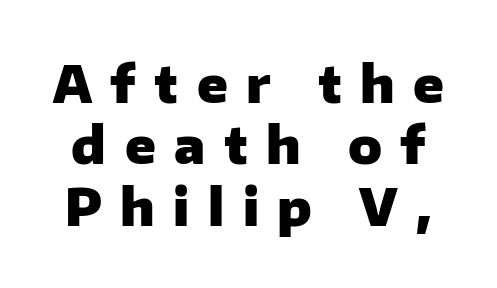
The image shows 50 px heavy sans-serif type, upright; set line spacing 1.23x, unusually wide letter spacing (+0.37 em), not underlined; low stroke contrast and a medium x-height.
